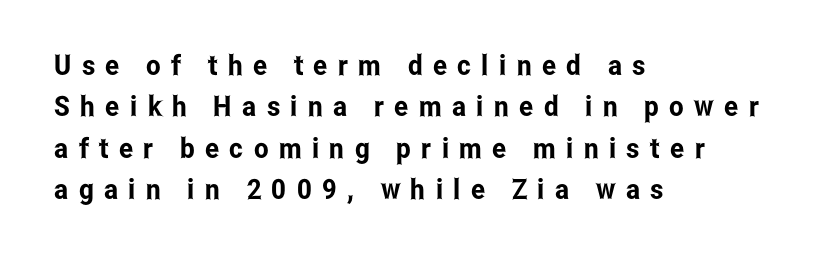
A normal amount of white space separates one row of letters from the next. The letters advance in unequal steps, a hallmark of proportional type. The rag falls on the right side of this text block. The line texture is sparse and dotted thanks to wide tracking. The words here are not underlined. The characters display no serif detailing; their extremities are plain.
